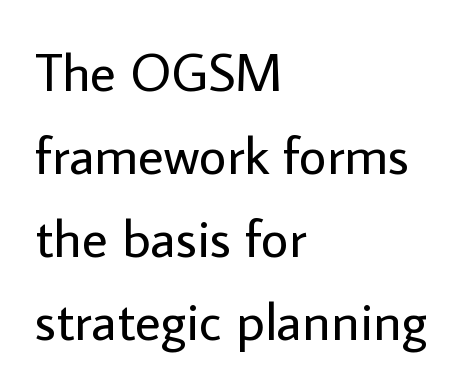
{"serif": "no", "italic": "no", "bold": "no", "weight": "regular", "width": "normal", "stroke_contrast": "low", "x_height": "medium", "monospaced": "no", "underline": "no", "align": "left", "line_spacing": "normal", "line_spacing_ratio": 1.54, "letter_spacing": "normal", "letter_spacing_em": 0.0, "glyph_px": 54}
